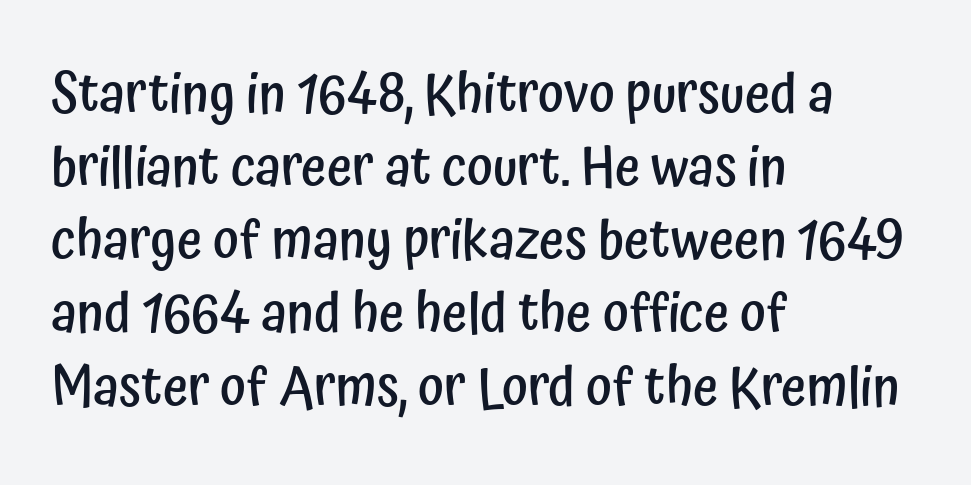
The image shows 55 px semibold, condensed sans-serif type, upright; set left-aligned, normal line spacing (1.33x), normal letter spacing, not underlined; low stroke contrast and a medium x-height.
